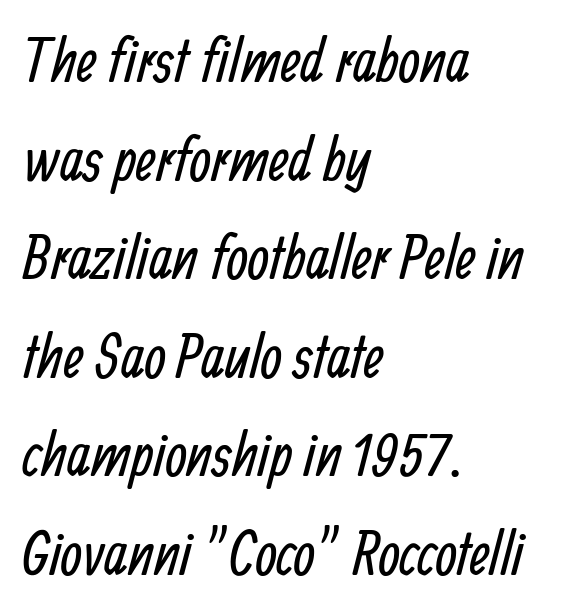
Q: Is the text bold? A: No.
Q: Is the typeface a serif or a sans-serif typeface? A: Sans-serif.
Q: Is the text underlined? A: No.
Q: How is the paragraph aligned? A: Left-aligned.
Q: Is the spacing between letters normal or unusually wide? A: Normal.
Q: Is the spacing between lines tight, normal or loose? A: Normal.
Q: Width (condensed, normal, or wide)? A: Condensed.
Q: Stroke contrast? A: Low.
Q: x-height? A: Medium.
Q: Monospaced? A: No.
